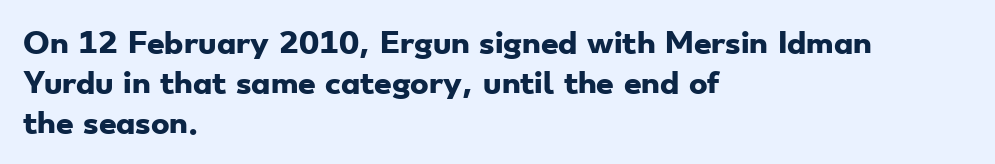
The image shows 28 px heavy, wide sans-serif type; set left-aligned, normal line spacing (1.42x), normal letter spacing, not underlined; low stroke contrast and a small x-height.
